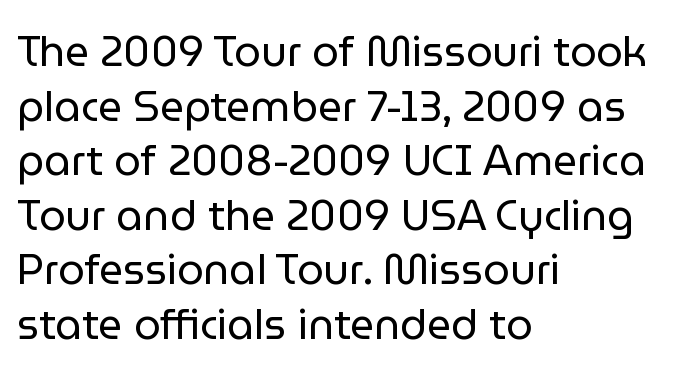
Q: Is the text bold? A: No.
Q: Is the text italic (slanted)? A: No, it is upright.
Q: Is the typeface a serif or a sans-serif typeface? A: Sans-serif.
Q: Is the text underlined? A: No.
Q: How is the paragraph aligned? A: Left-aligned.
Q: Is the spacing between letters normal or unusually wide? A: Normal.
Q: Is the spacing between lines tight, normal or loose? A: Normal.
Q: Width (condensed, normal, or wide)? A: Normal.
Q: Stroke contrast? A: Low.
Q: x-height? A: Medium.
Q: Monospaced? A: No.
